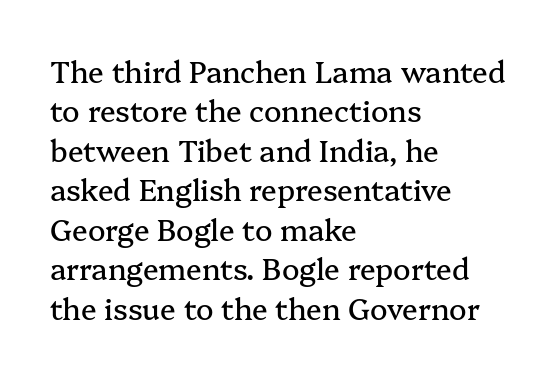
{"serif": "yes", "italic": "no", "width": "normal", "stroke_contrast": "medium", "x_height": "medium", "monospaced": "no", "underline": "no", "align": "left", "line_spacing": "normal", "line_spacing_ratio": 1.36, "letter_spacing": "normal", "letter_spacing_em": 0.0, "glyph_px": 29}
